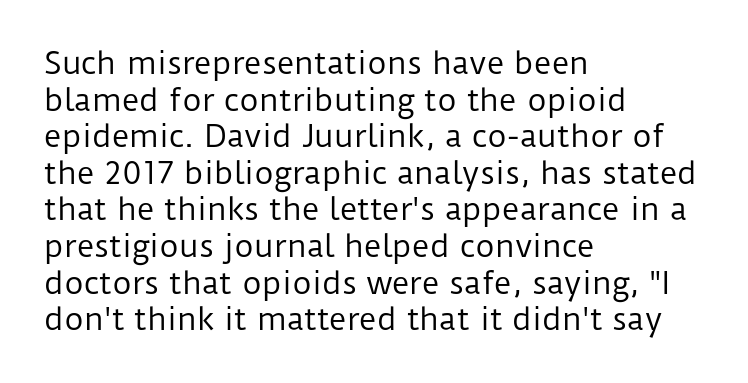
It's the straight-up-and-down kind of type. Heaviness? Minimal to ordinary, like unemphasized prose. Left-aligned paragraph, ragged on the right. How are the letters spaced? Ordinarily, with no added tracking. Character widths vary here, with narrow letters taking less room than wide ones. In terms of letterform style, serifs are entirely absent.
